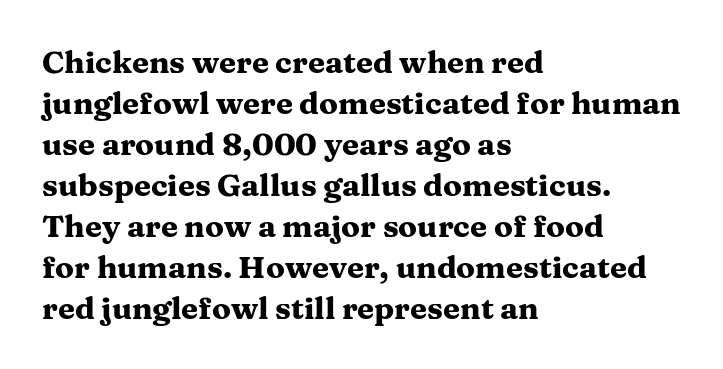
The rag falls on the right side of this text block. Baseline-to-baseline distance is the conventional proportion of letter height. The letters are bold, with thick, heavy strokes. Designer's note — italics off, roman on.
